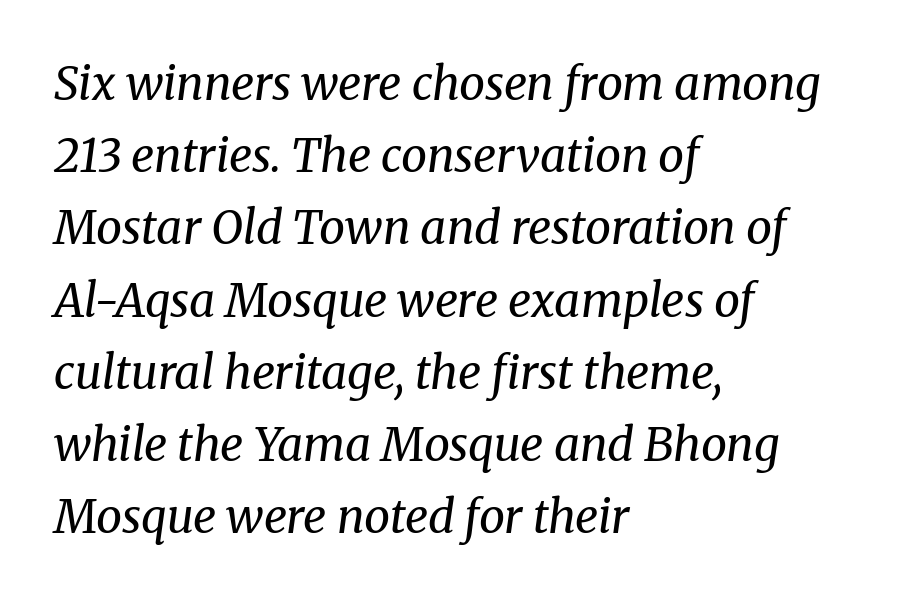
The image shows 46 px regular-weight serif type, italic (leaning right); set left-aligned, normal line spacing (1.57x), normal letter spacing, not underlined; medium stroke contrast and a medium x-height.
